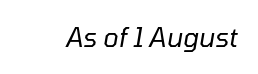
The face used here is rendered with its standard letterfit. The words here are not underlined. Does the lettering tilt? It does — this is italic. The passage shown is not bold in any degree.
